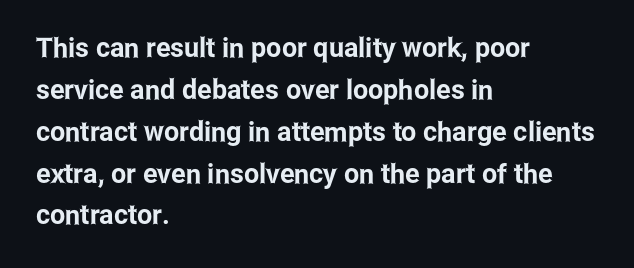
{"italic": "no", "underline": "no", "align": "left", "line_spacing": "normal", "line_spacing_ratio": 1.55, "letter_spacing": "normal", "letter_spacing_em": 0.0, "glyph_px": 27}
